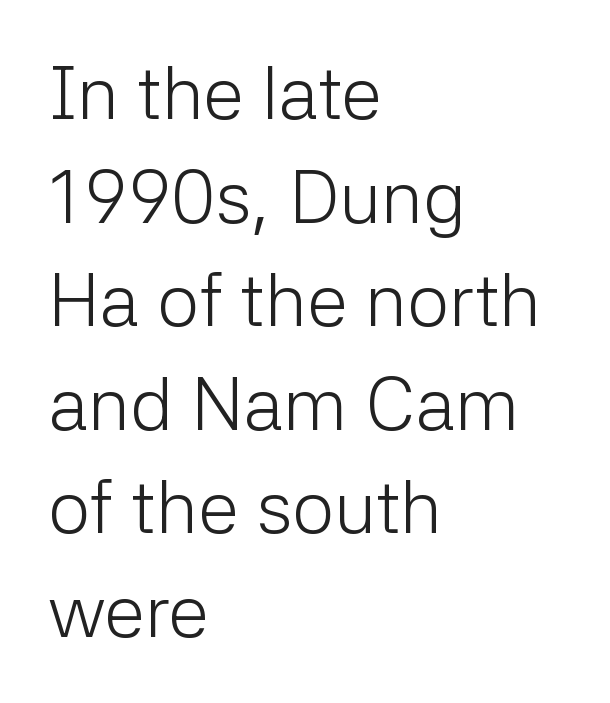
Q: Is the text bold? A: No.
Q: Is the text italic (slanted)? A: No, it is upright.
Q: Is the typeface a serif or a sans-serif typeface? A: Sans-serif.
Q: Is the text underlined? A: No.
Q: How is the paragraph aligned? A: Left-aligned.
Q: Is the spacing between letters normal or unusually wide? A: Normal.
Q: Is the spacing between lines tight, normal or loose? A: Normal.
Q: Width (condensed, normal, or wide)? A: Normal.
Q: Stroke contrast? A: Low.
Q: x-height? A: Medium.
Q: Monospaced? A: No.
